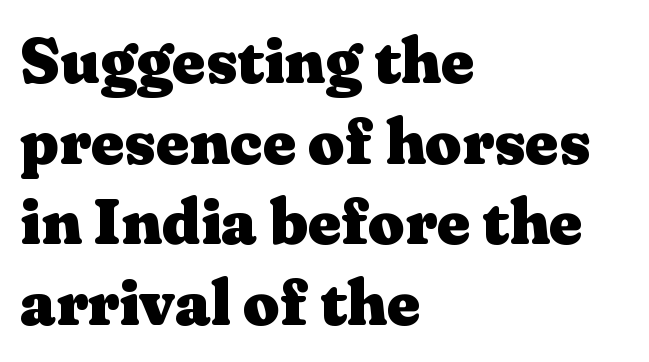
The image shows 64 px heavy, wide serif type, upright; set left-aligned, normal line spacing (1.26x), normal letter spacing, not underlined; medium stroke contrast and a medium x-height.
